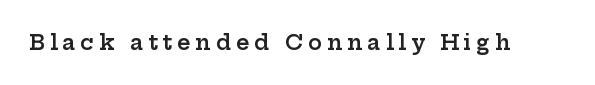
Q: Is the text bold? A: Semi-bold.
Q: Is the text italic (slanted)? A: No, it is upright.
Q: Is the text underlined? A: No.
Q: Is the spacing between letters normal or unusually wide? A: Unusually wide.
